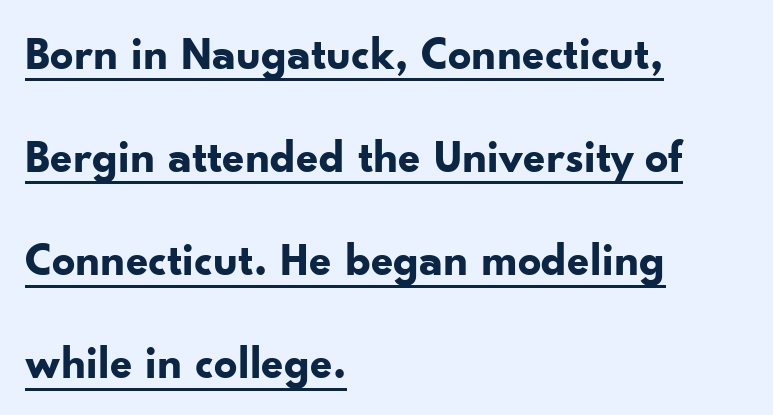
Line beginnings align vertically; line endings do not. Students, this is bold: see how much ink each stroke carries. Think of a printed novel: that variable character pitch is what you see here. The letters carry no serifs — their stems end cleanly without finishing strokes. Caption: standard tracking, unaltered. These lines stand farther apart than default settings would place them.
